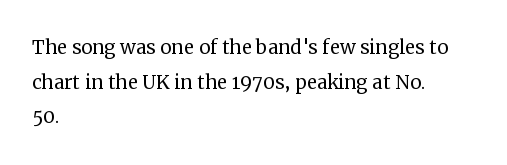
Q: Is the text bold? A: No.
Q: Is the text italic (slanted)? A: No, it is upright.
Q: Is the text underlined? A: No.
Q: How is the paragraph aligned? A: Left-aligned.
Q: Is the spacing between letters normal or unusually wide? A: Normal.
Q: Is the spacing between lines tight, normal or loose? A: Normal.
